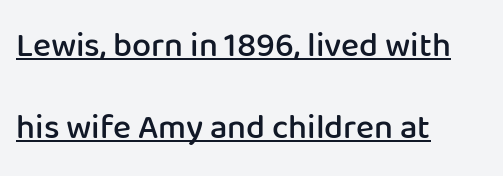
The image shows 34 px semibold sans-serif type, upright; set left-aligned, loose line spacing (2.42x), normal letter spacing, underlined; low stroke contrast and a medium x-height.
